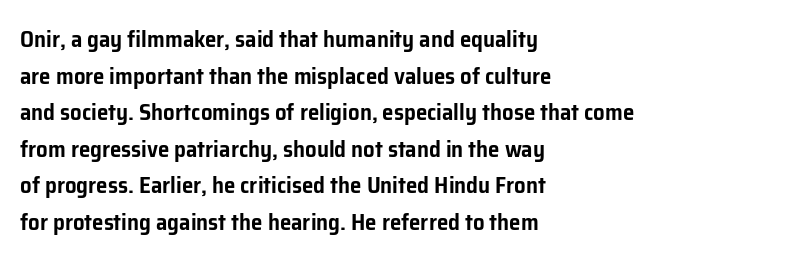
{"italic": "no", "underline": "no", "align": "left", "line_spacing": "normal", "line_spacing_ratio": 1.59, "letter_spacing": "normal", "letter_spacing_em": 0.0, "glyph_px": 23}
